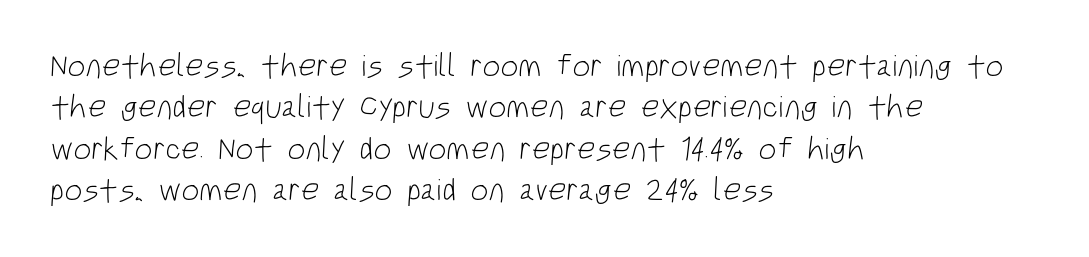
{"serif": "no", "bold": "no", "weight": "light", "width": "condensed", "stroke_contrast": "low", "x_height": "large", "monospaced": "no", "underline": "no", "align": "left", "line_spacing": "normal", "line_spacing_ratio": 1.29, "letter_spacing": "normal", "letter_spacing_em": 0.0, "glyph_px": 32}
